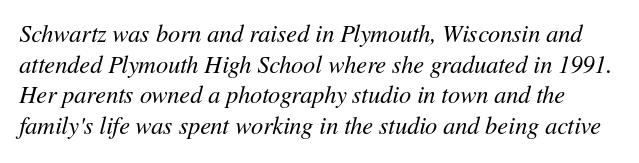
The passage shown is not bold in any degree. Between one letter and the next there's only the usual sliver of space. Whoever set this chose a conventional vertical rhythm. This rendering features lettering with no underline.
